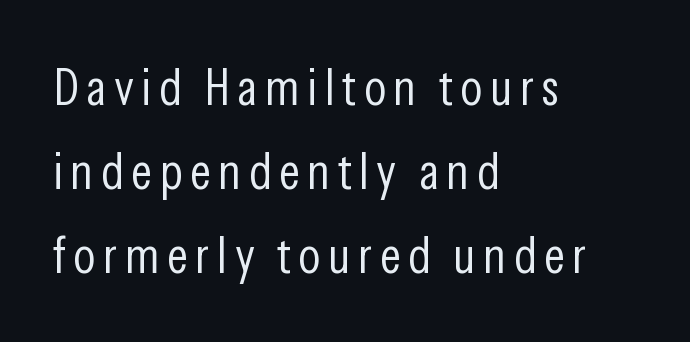
The image shows 52 px light, condensed sans-serif type, upright; set left-aligned, normal line spacing (1.62x), not underlined; low stroke contrast and a medium x-height.
